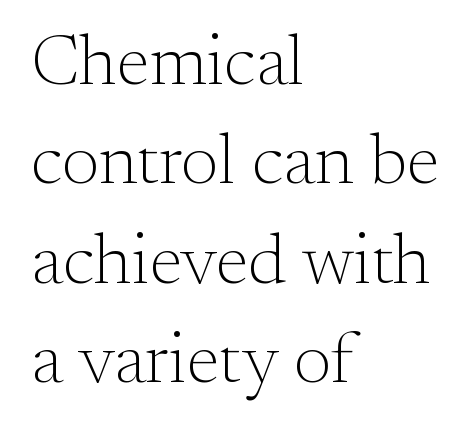
{"serif": "yes", "italic": "no", "bold": "no", "weight": "light", "width": "normal", "stroke_contrast": "medium", "x_height": "small", "monospaced": "no", "underline": "no", "align": "left", "line_spacing": "normal", "line_spacing_ratio": 1.4, "letter_spacing": "normal", "letter_spacing_em": 0.0, "glyph_px": 71}
